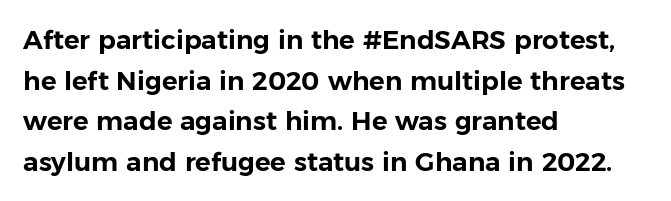
{"italic": "no", "underline": "no", "align": "left", "line_spacing": "normal", "line_spacing_ratio": 1.56, "letter_spacing": "normal", "letter_spacing_em": 0.0, "glyph_px": 26}
